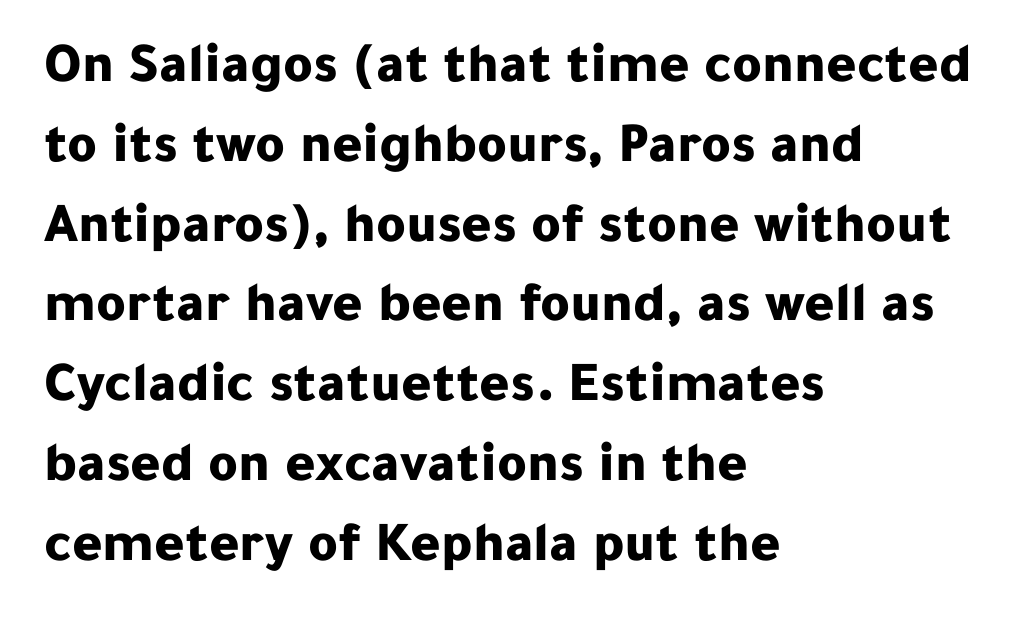
The image shows 57 px bold sans-serif type, upright; set left-aligned, normal line spacing (1.4x), normal letter spacing, not underlined; low stroke contrast and a medium x-height.
